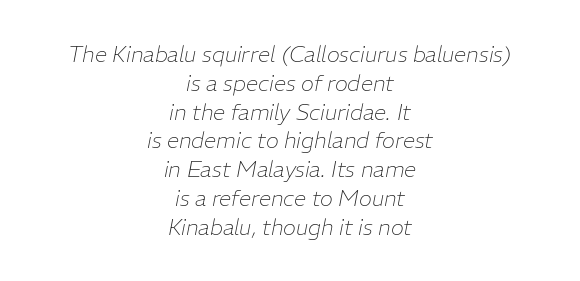
Q: Is the text bold? A: No.
Q: Is the text italic (slanted)? A: Yes, it leans right by about 11 degrees.
Q: Is the text underlined? A: No.
Q: How is the paragraph aligned? A: Centered.
Q: Is the spacing between letters normal or unusually wide? A: Normal.
Q: Is the spacing between lines tight, normal or loose? A: Normal.
